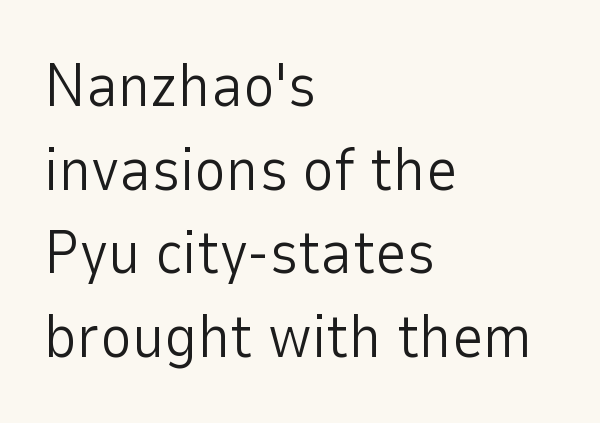
{"serif": "no", "italic": "no", "bold": "no", "weight": "light", "width": "normal", "stroke_contrast": "low", "x_height": "medium", "monospaced": "no", "underline": "no", "align": "left", "line_spacing": "normal", "line_spacing_ratio": 1.37, "letter_spacing": "normal", "letter_spacing_em": 0.0, "glyph_px": 61}
